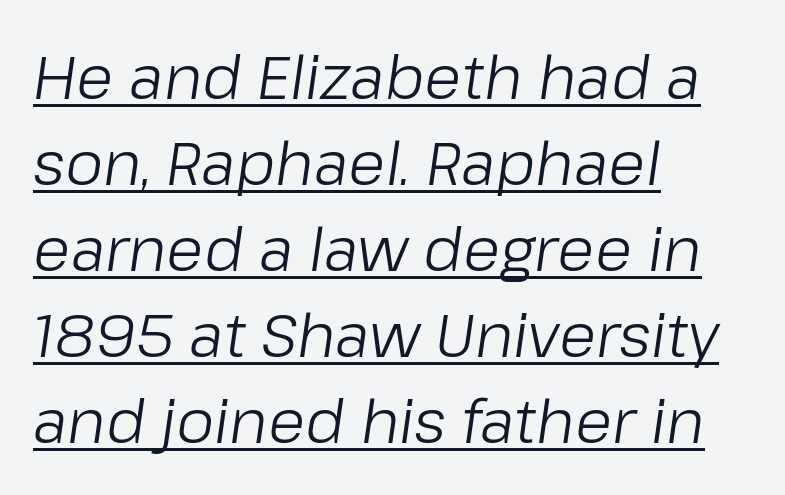
The rendering uses a moderate line-height, typical for paragraphs. Quick note: italic. Caption: multi-line text, flush left, ragged right. The font is comparable to plain body text, perhaps lighter.
